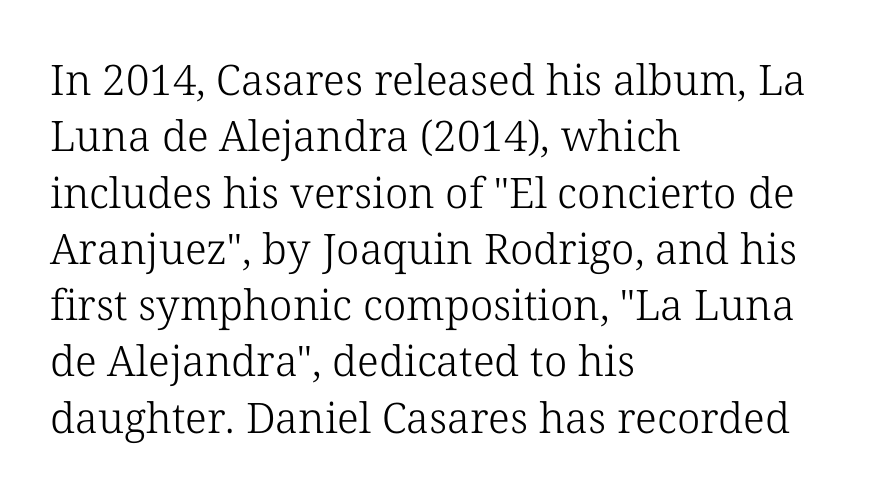
The image shows 42 px light serif type, upright; set left-aligned, normal line spacing (1.34x), normal letter spacing, not underlined; low stroke contrast and a medium x-height.
